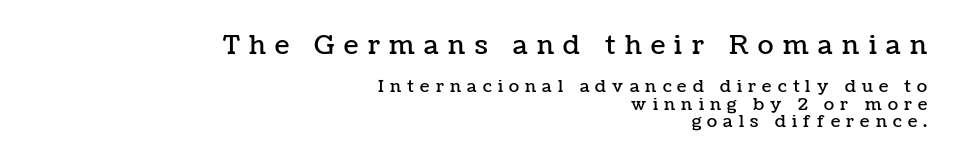
Q: Is the text italic (slanted)? A: No, it is upright.
Q: Is the text underlined? A: No.
Q: How is the paragraph aligned? A: Right-aligned.
Q: Is the spacing between letters normal or unusually wide? A: Unusually wide.
Q: Is the spacing between lines tight, normal or loose? A: Tight.
Q: Which block of text is set in a larger size, the first (top) or the second (bottom)? A: The first (top) one.
